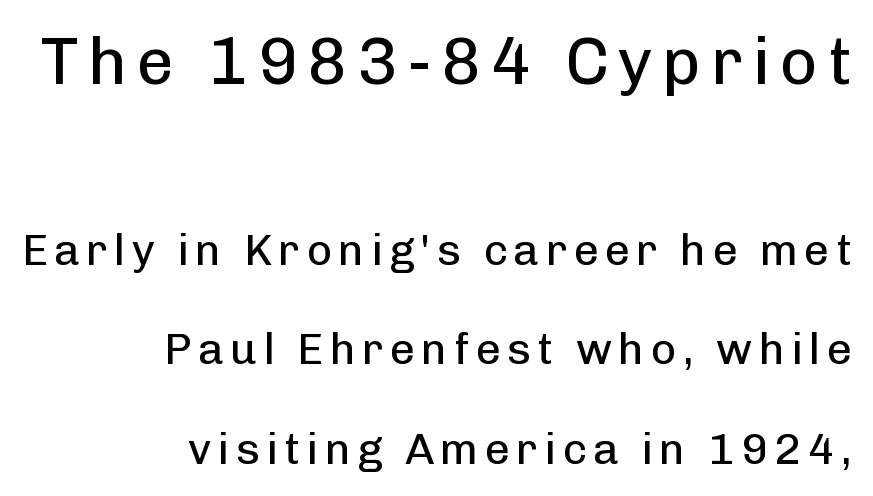
{"serif": "no", "italic": "no", "bold": "no", "weight": "regular", "width": "normal", "stroke_contrast": "low", "x_height": "medium", "monospaced": "no", "underline": "no", "align": "right", "line_spacing": "loose", "line_spacing_ratio": 2.26, "larger_block": "first", "size_ratio": 1.5, "glyph_px": 66}
